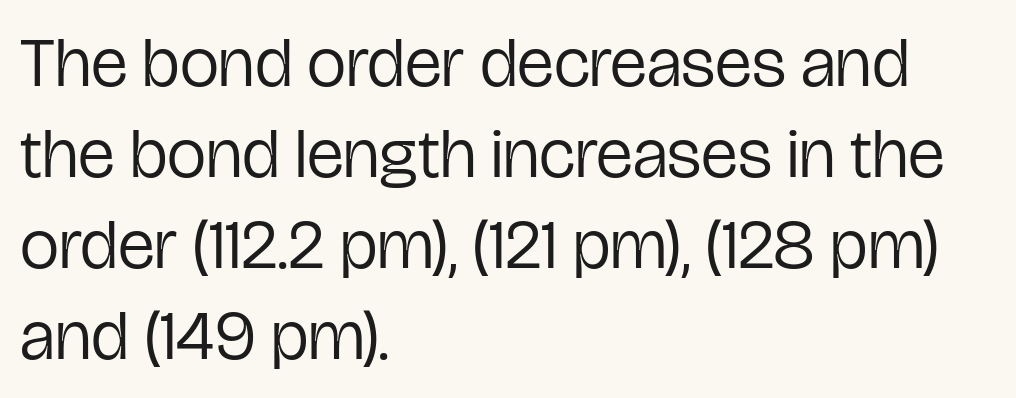
{"serif": "no", "italic": "no", "bold": "no", "weight": "regular", "width": "condensed", "stroke_contrast": "low", "x_height": "medium", "monospaced": "no", "underline": "no", "align": "left", "line_spacing": "normal", "line_spacing_ratio": 1.3, "letter_spacing": "normal", "letter_spacing_em": 0.0, "glyph_px": 70}
